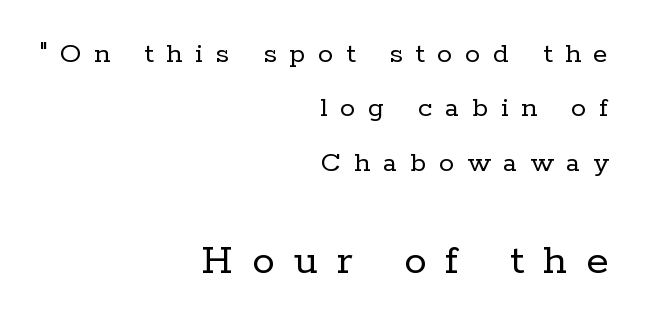
The image shows 45 px regular-weight serif type, upright; set right-aligned, line spacing 1.81x, unusually wide letter spacing (+0.43 em), not underlined; the second (bottom) block is 1.5x larger; low stroke contrast and a medium x-height.
